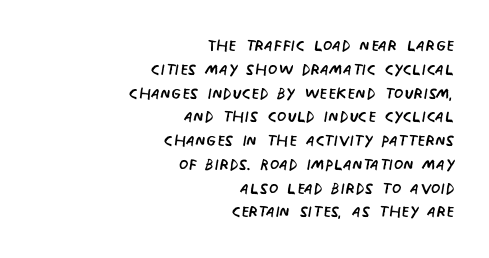
{"bold": "no", "underline": "no", "align": "right", "line_spacing": "tight", "line_spacing_ratio": 1.08, "letter_spacing": "normal", "letter_spacing_em": 0.0, "glyph_px": 22}
